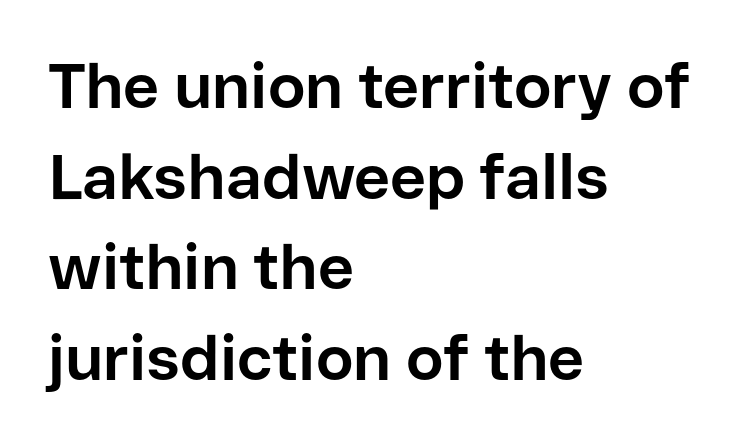
{"serif": "no", "italic": "no", "bold": "yes", "weight": "bold", "width": "normal", "stroke_contrast": "low", "x_height": "medium", "monospaced": "no", "underline": "no", "align": "left", "line_spacing": "normal", "line_spacing_ratio": 1.44, "letter_spacing": "normal", "letter_spacing_em": 0.0, "glyph_px": 63}
